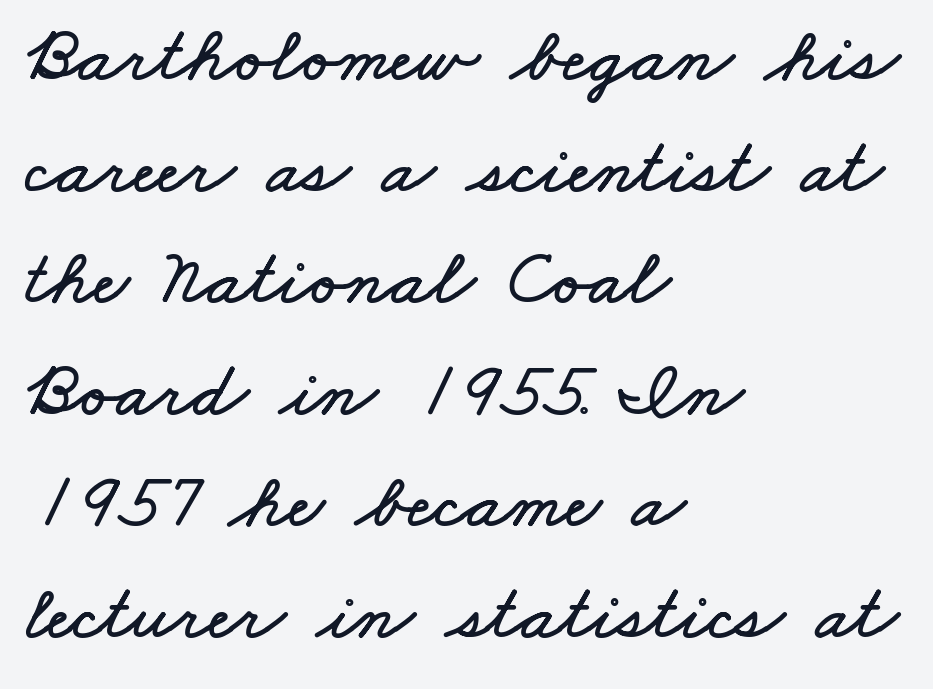
Q: Is the text underlined? A: No.
Q: How is the paragraph aligned? A: Left-aligned.
Q: Is the spacing between letters normal or unusually wide? A: Normal.
Q: Is the spacing between lines tight, normal or loose? A: Normal.
Q: Width (condensed, normal, or wide)? A: Wide.
Q: Stroke contrast? A: Low.
Q: x-height? A: Small.
Q: Monospaced? A: No.
